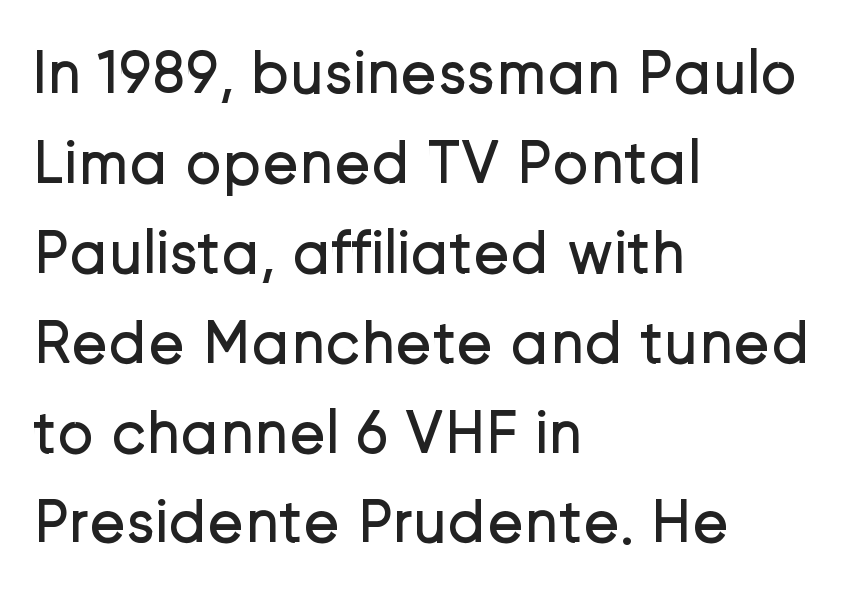
The image shows 62 px regular-weight sans-serif type, upright; set left-aligned, normal line spacing (1.45x), normal letter spacing, not underlined; low stroke contrast and a medium x-height.
